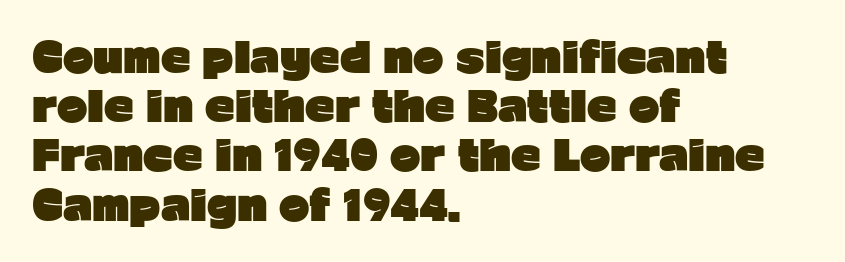
The image shows 41 px heavy sans-serif type, upright; set left-aligned, line spacing 1.2x, normal letter spacing, not underlined; low stroke contrast and a medium x-height.
